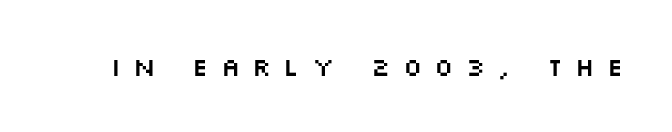
The image shows 26 px text type, upright; set unusually wide letter spacing (+0.46 em), not underlined.
